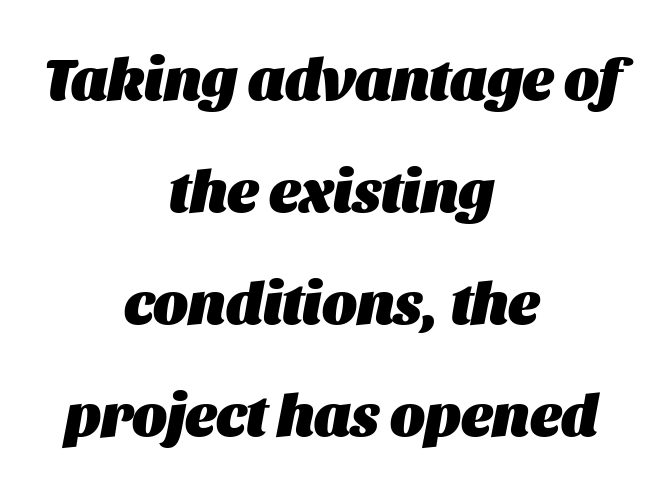
If you drew a line through each stem, it would be angled. Its strokes are broad and dark, the hallmark of bold type. The strip under each line holds only bare page. The typesetter chose a symmetrical, centered arrangement here.
